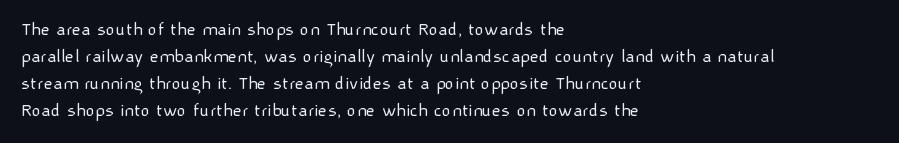
Q: Is the text bold? A: No.
Q: Is the text italic (slanted)? A: No, it is upright.
Q: Is the text underlined? A: No.
Q: How is the paragraph aligned? A: Left-aligned.
Q: Is the spacing between letters normal or unusually wide? A: Normal.
Q: Is the spacing between lines tight, normal or loose? A: Normal.
